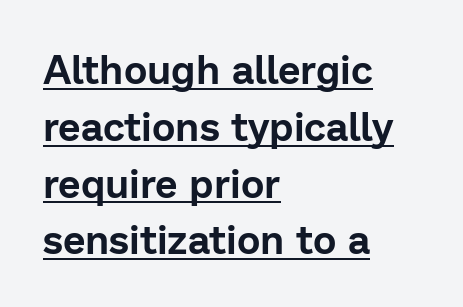
This sample carries an underscore along the baseline area. Here the glyphs are tracked normally, forming tight word shapes. Do the characters align in a grid? No, the font is proportional. Tall strokes in this sample are plumb rather than angled. The text block is weighted toward the left margin, trailing off unevenly rightward.
